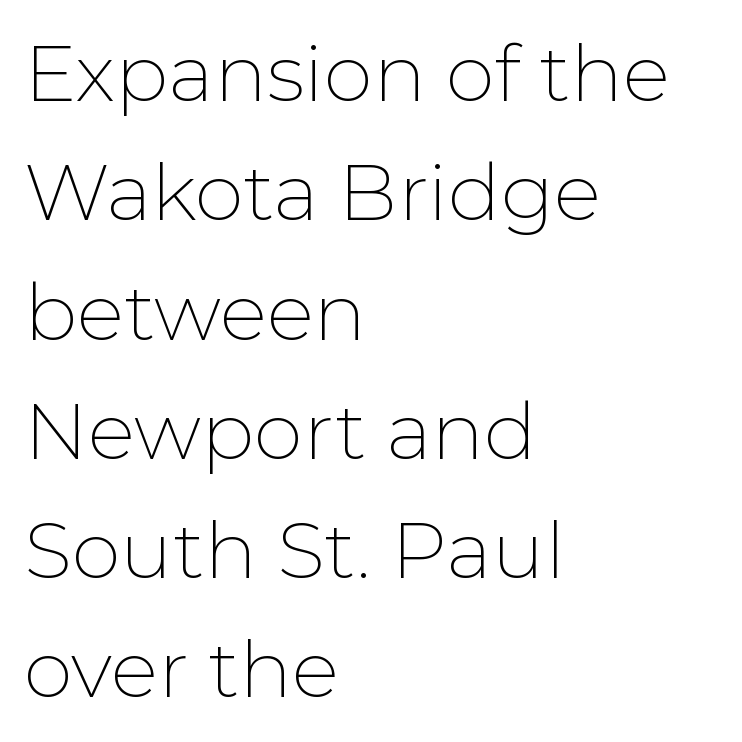
{"serif": "no", "italic": "no", "bold": "no", "weight": "thin", "width": "normal", "stroke_contrast": "low", "x_height": "medium", "monospaced": "no", "underline": "no", "align": "left", "line_spacing": "normal", "line_spacing_ratio": 1.51, "letter_spacing": "normal", "letter_spacing_em": 0.0, "glyph_px": 79}
